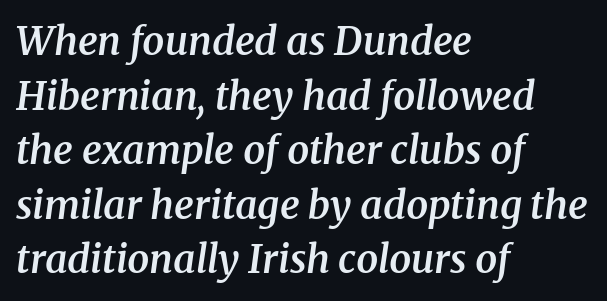
This sample has the flowing, uneven cadence of proportional lettering. The rendering shows small feet on the letterforms — a serif design. Each word holds together tightly as a unit, with standard inter-letter gaps. Is the type slanted? Yes — the strokes lean at a clear angle. These lines carry some extra weight — a demibold, not a full bold.
